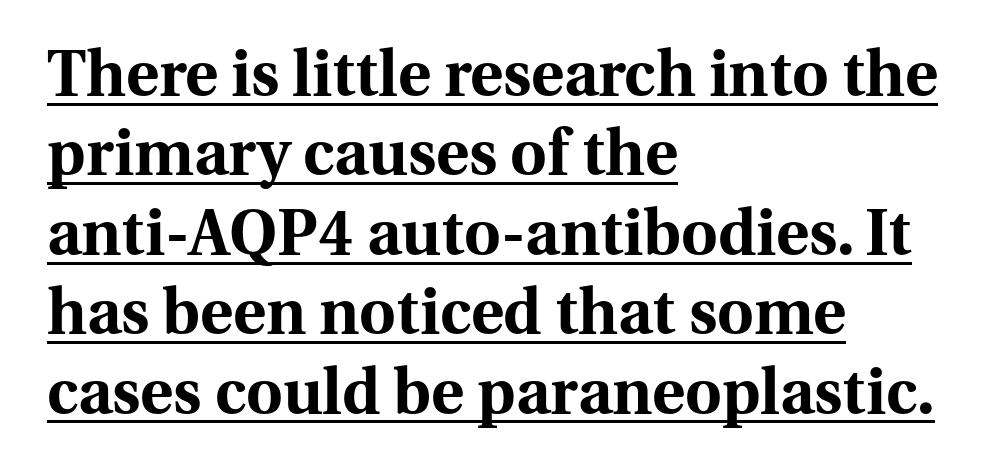
Q: Is the text bold? A: Yes.
Q: Is the text italic (slanted)? A: No, it is upright.
Q: Is the typeface a serif or a sans-serif typeface? A: Serif.
Q: Is the text underlined? A: Yes.
Q: How is the paragraph aligned? A: Left-aligned.
Q: Is the spacing between letters normal or unusually wide? A: Normal.
Q: Is the spacing between lines tight, normal or loose? A: Normal.
Q: Width (condensed, normal, or wide)? A: Normal.
Q: Stroke contrast? A: Medium.
Q: x-height? A: Medium.
Q: Monospaced? A: No.
